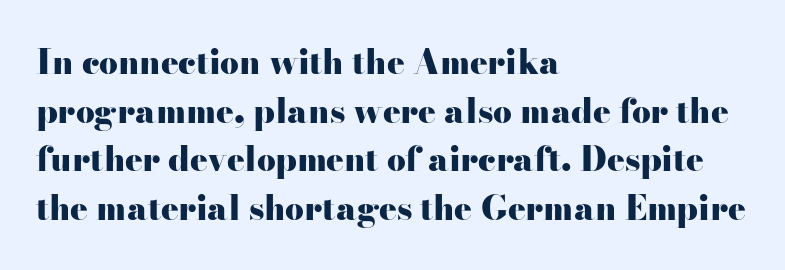
The image shows 33 px heavy, wide serif type, upright; set left-aligned, normal line spacing (1.47x), normal letter spacing, not underlined; high stroke contrast and a small x-height.
